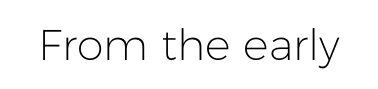
{"serif": "no", "italic": "no", "bold": "no", "weight": "light", "width": "normal", "stroke_contrast": "low", "x_height": "medium", "monospaced": "no", "underline": "no", "letter_spacing": "normal", "letter_spacing_em": 0.0, "glyph_px": 43}
